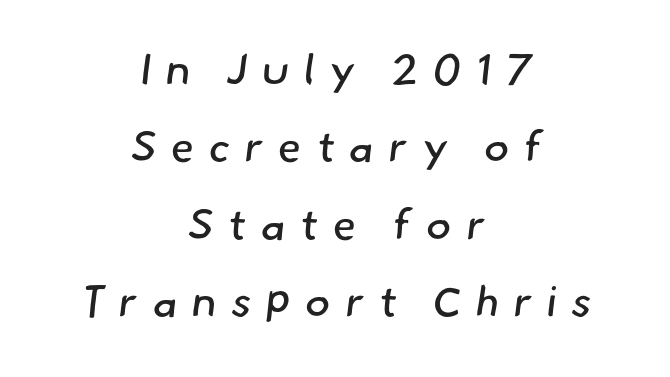
Spacing verdict: proportional, widths tailored to each character. How are the letters spaced? Widely, with obvious added tracking. Check the space under the baseline: it is left empty. Letters have the restrained weight of plain body copy at most.
